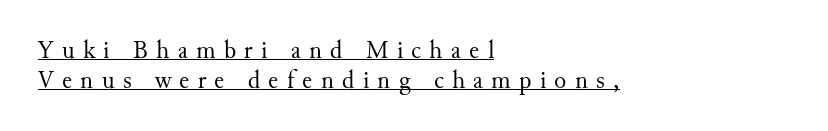
{"italic": "no", "bold": "no", "underline": "yes", "align": "left", "line_spacing_ratio": 1.19, "letter_spacing": "wide", "letter_spacing_em": 0.33, "glyph_px": 25}
